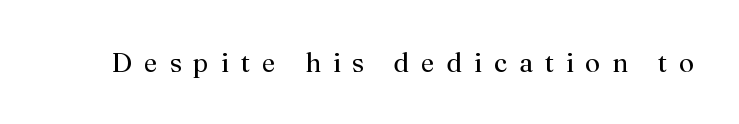
The image shows 27 px text type, upright; set unusually wide letter spacing (+0.45 em), not underlined.
